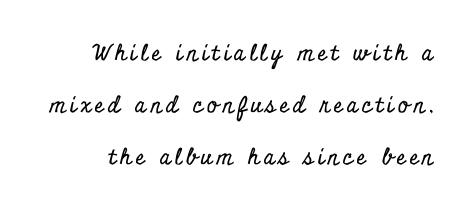
{"underline": "no", "line_spacing": "loose", "line_spacing_ratio": 2.36, "glyph_px": 22}
